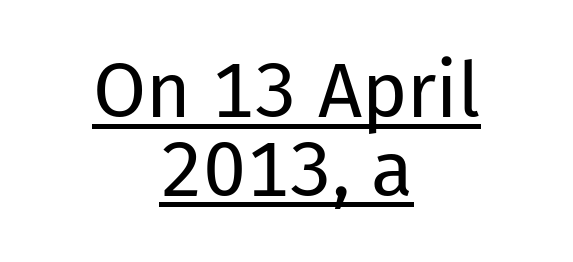
Q: Is the text bold? A: No.
Q: Is the text italic (slanted)? A: No, it is upright.
Q: Is the typeface a serif or a sans-serif typeface? A: Sans-serif.
Q: Is the text underlined? A: Yes.
Q: How is the paragraph aligned? A: Centered.
Q: Is the spacing between letters normal or unusually wide? A: Normal.
Q: Is the spacing between lines tight, normal or loose? A: Tight.
Q: Width (condensed, normal, or wide)? A: Normal.
Q: Stroke contrast? A: Low.
Q: x-height? A: Medium.
Q: Monospaced? A: No.
